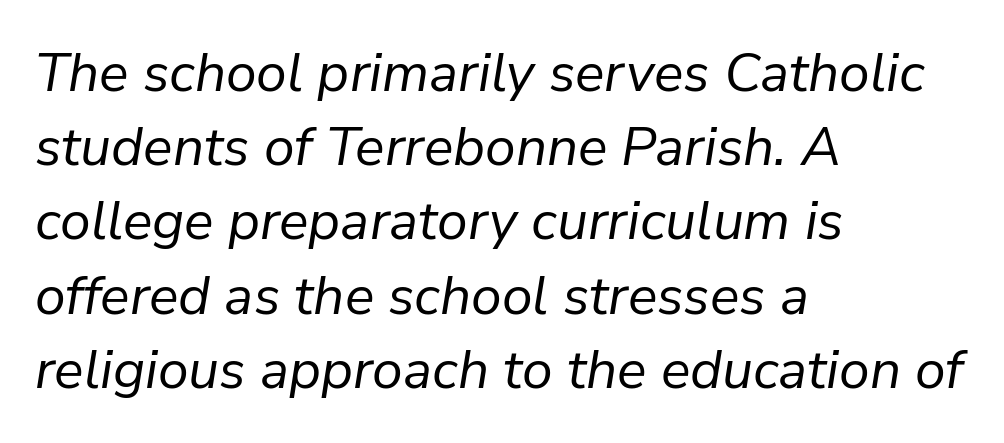
The image shows 55 px regular-weight type, italic (leaning right); set left-aligned, normal line spacing (1.35x), normal letter spacing, not underlined; low stroke contrast and a medium x-height.
